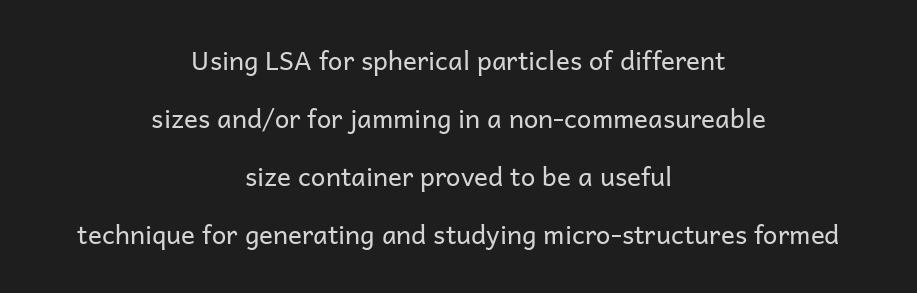
Q: Is the text bold? A: No.
Q: Is the text italic (slanted)? A: No, it is upright.
Q: Is the text underlined? A: No.
Q: How is the paragraph aligned? A: Centered.
Q: Is the spacing between letters normal or unusually wide? A: Normal.
Q: Is the spacing between lines tight, normal or loose? A: Loose.
